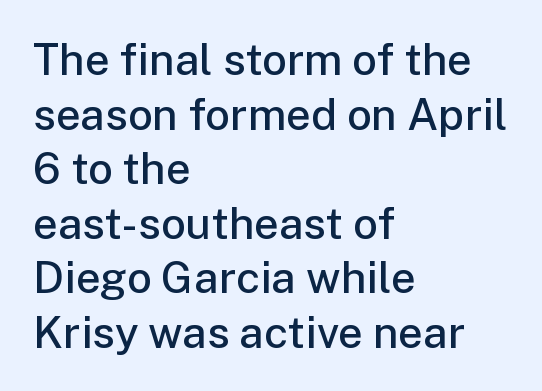
Q: Is the text bold? A: Semi-bold.
Q: Is the text italic (slanted)? A: No, it is upright.
Q: Is the typeface a serif or a sans-serif typeface? A: Sans-serif.
Q: Is the text underlined? A: No.
Q: How is the paragraph aligned? A: Left-aligned.
Q: Is the spacing between letters normal or unusually wide? A: Normal.
Q: Width (condensed, normal, or wide)? A: Normal.
Q: Stroke contrast? A: Low.
Q: x-height? A: Medium.
Q: Monospaced? A: No.
